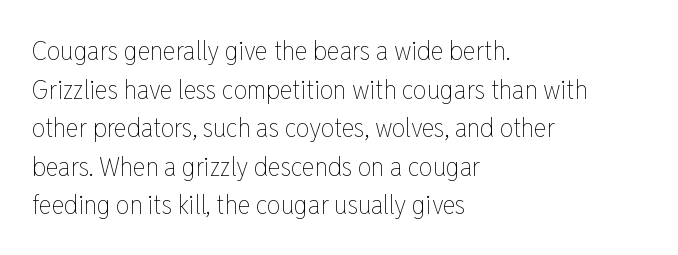
Stroke thickness stays within the range of a standard reading face or lighter. Notice how descenders clear the ascenders below comfortably — that's standard leading. There is no visible air inserted between adjacent glyphs. Casual observation: everything's shoved over to the left. The specimen omits any rule beneath the text block's lines. The letters stand straight up with perfectly vertical stems.
